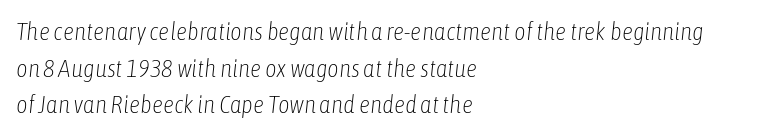
The image shows 25 px text type, italic (leaning right); set left-aligned, normal line spacing (1.47x), normal letter spacing, not underlined.
